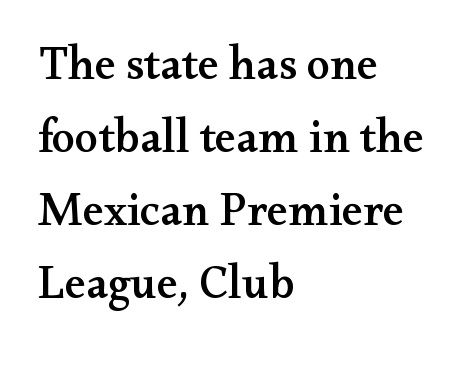
Q: Is the text italic (slanted)? A: No, it is upright.
Q: Is the typeface a serif or a sans-serif typeface? A: Serif.
Q: Is the text underlined? A: No.
Q: How is the paragraph aligned? A: Left-aligned.
Q: Is the spacing between letters normal or unusually wide? A: Normal.
Q: Is the spacing between lines tight, normal or loose? A: Normal.
Q: Width (condensed, normal, or wide)? A: Wide.
Q: Stroke contrast? A: Medium.
Q: x-height? A: Small.
Q: Monospaced? A: No.
